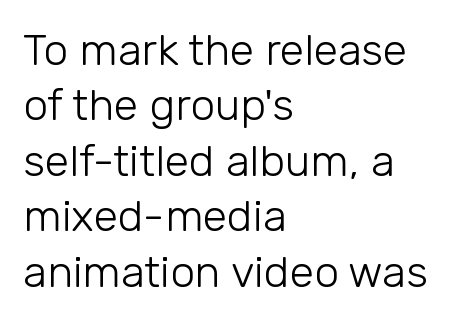
I'd call this a sans setting — the letters go barefoot. Students, note that the glyphs here touch the page at normal intervals. The specimen reads as upright at a glance. Is this a fixed-width face? No — the glyphs have proportional, varying widths. The ragged edge is on the right, which tells us the setting is flush left.
